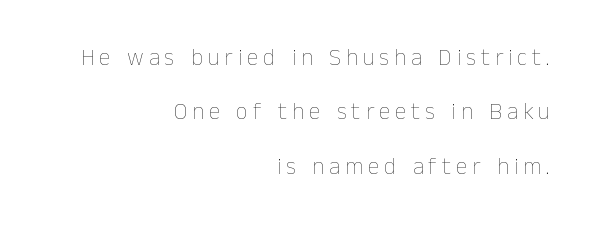
Quick note: not italic, upright. Reading down the column, the eye jumps a long way to each next line. Honestly, there is no underline to notice here at all. Look at the tracking — it's clearly loosened, letters drifting apart.
